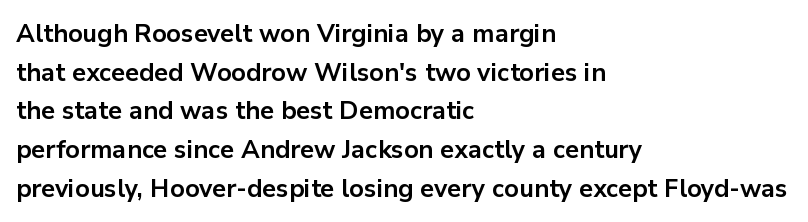
Q: Is the text bold? A: Yes.
Q: Is the text italic (slanted)? A: No, it is upright.
Q: Is the text underlined? A: No.
Q: How is the paragraph aligned? A: Left-aligned.
Q: Is the spacing between letters normal or unusually wide? A: Normal.
Q: Is the spacing between lines tight, normal or loose? A: Normal.
